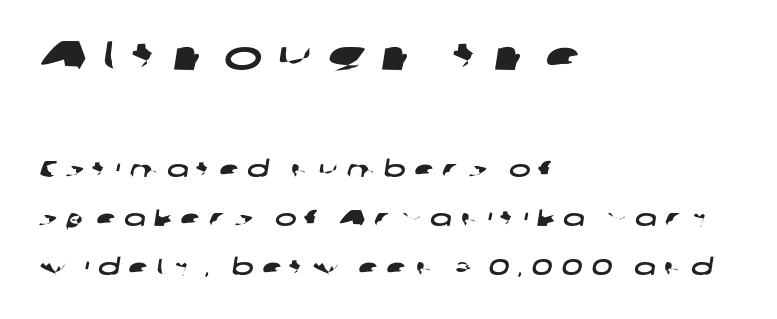
Q: Is the typeface a serif or a sans-serif typeface? A: Sans-serif.
Q: Is the text underlined? A: No.
Q: How is the paragraph aligned? A: Left-aligned.
Q: Is the spacing between letters normal or unusually wide? A: Unusually wide.
Q: Is the spacing between lines tight, normal or loose? A: Loose.
Q: Which block of text is set in a larger size, the first (top) or the second (bottom)? A: The first (top) one.
Q: Width (condensed, normal, or wide)? A: Wide.
Q: Stroke contrast? A: Low.
Q: x-height? A: Medium.
Q: Monospaced? A: No.
